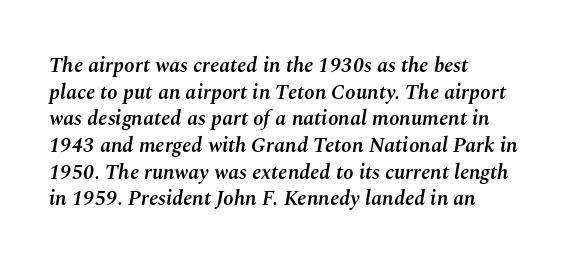
{"italic": "yes", "lean": "right", "slant_degrees": 10, "bold": "semi", "underline": "no", "align": "left", "line_spacing": "normal", "line_spacing_ratio": 1.27, "letter_spacing": "normal", "letter_spacing_em": 0.0, "glyph_px": 21}
